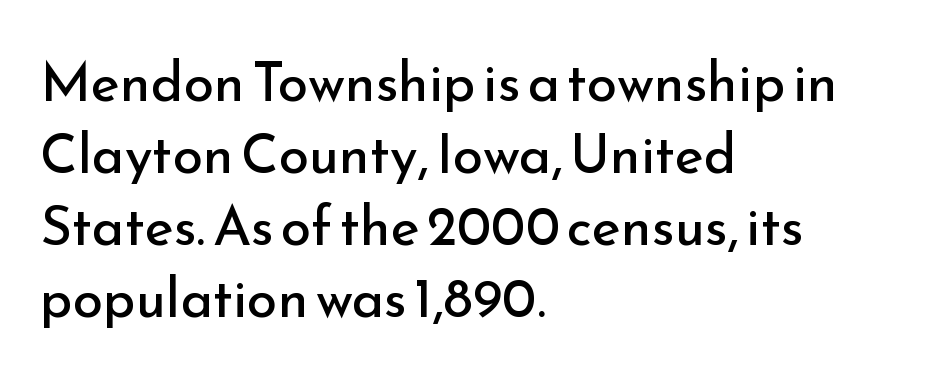
Q: Is the text bold? A: No.
Q: Is the text italic (slanted)? A: No, it is upright.
Q: Is the typeface a serif or a sans-serif typeface? A: Sans-serif.
Q: Is the text underlined? A: No.
Q: How is the paragraph aligned? A: Left-aligned.
Q: Is the spacing between letters normal or unusually wide? A: Normal.
Q: Is the spacing between lines tight, normal or loose? A: Normal.
Q: Width (condensed, normal, or wide)? A: Normal.
Q: Stroke contrast? A: Low.
Q: x-height? A: Small.
Q: Monospaced? A: No.
